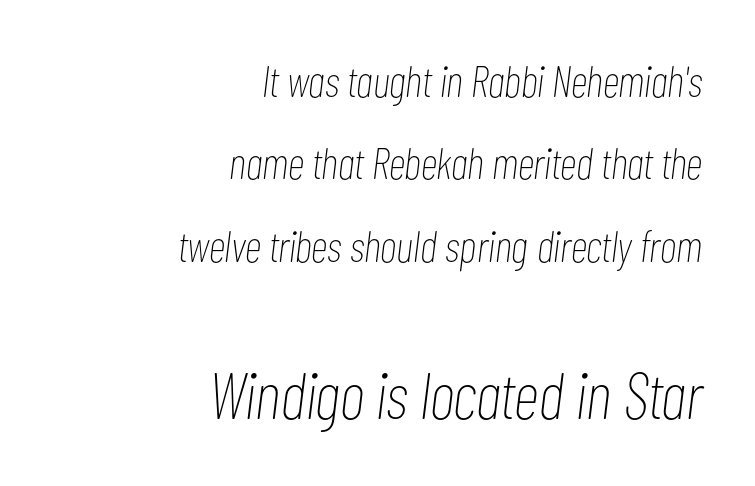
The image shows 66 px thin, condensed type, italic (leaning right); set right-aligned, line spacing 1.87x, normal letter spacing, not underlined; the second (bottom) block is 1.5x larger; low stroke contrast and a medium x-height.
